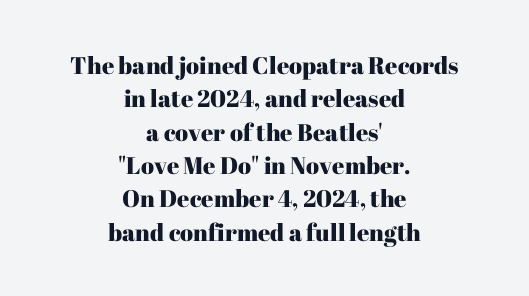
The image shows 24 px text type, upright; set centered, normal line spacing (1.39x), normal letter spacing, not underlined.
